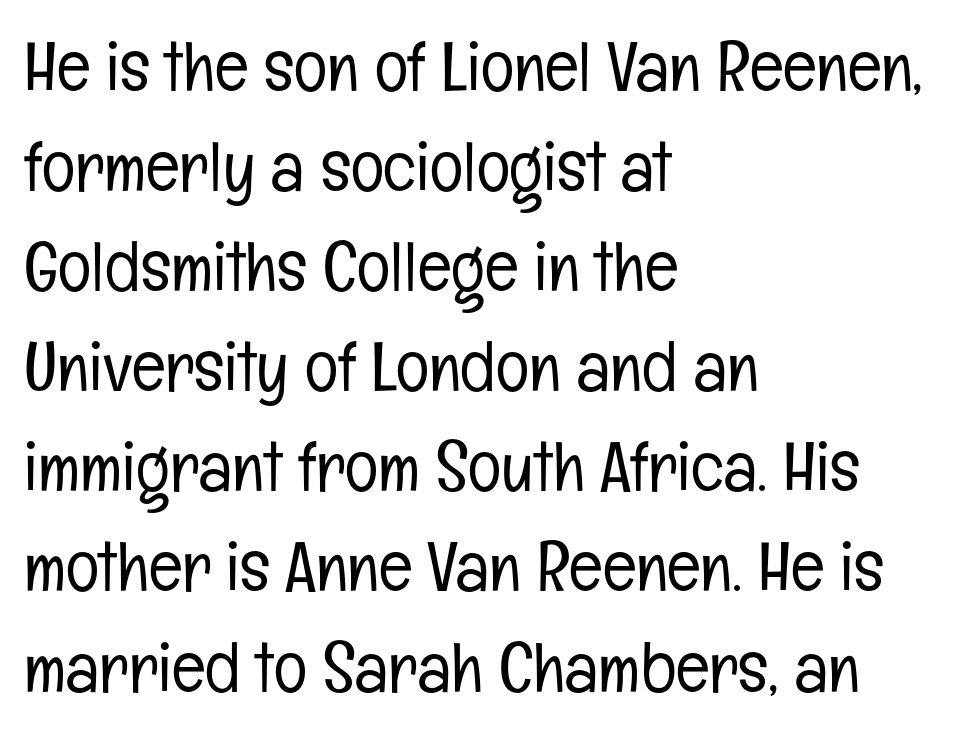
Q: Is the text bold? A: No.
Q: Is the text italic (slanted)? A: No, it is upright.
Q: Is the typeface a serif or a sans-serif typeface? A: Sans-serif.
Q: Is the text underlined? A: No.
Q: How is the paragraph aligned? A: Left-aligned.
Q: Is the spacing between letters normal or unusually wide? A: Normal.
Q: Is the spacing between lines tight, normal or loose? A: Normal.
Q: Width (condensed, normal, or wide)? A: Condensed.
Q: Stroke contrast? A: Low.
Q: x-height? A: Medium.
Q: Monospaced? A: No.
